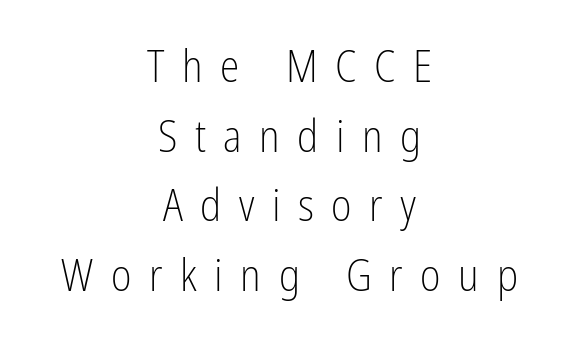
Each new line begins a customary step beneath the previous one. The letters carry no serifs — their stems end cleanly without finishing strokes. A light-to-regular cut is what we see here. Casual observation: everything's sitting right in the middle.
